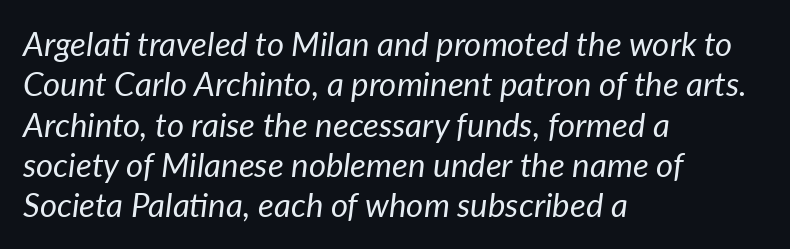
The strip under each line holds only bare page. The typeface has the unassuming heft of standard copy or less. The face used here is proportionally spaced, like ordinary book or web type. The font's italic variant was chosen for this text. Spacing between characters is what you'd get straight out of the box.
